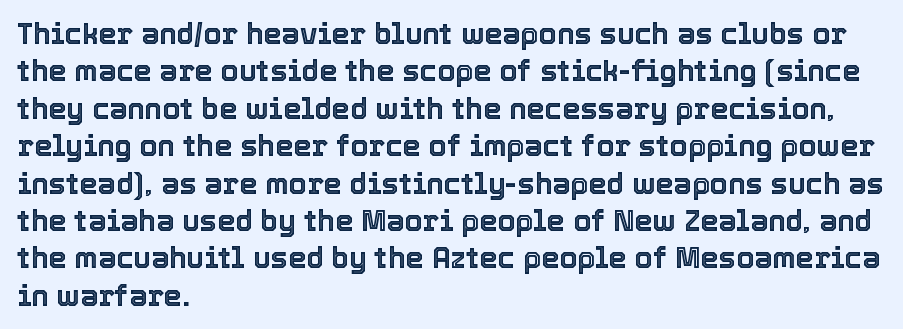
Q: Is the text italic (slanted)? A: No, it is upright.
Q: Is the text underlined? A: No.
Q: How is the paragraph aligned? A: Left-aligned.
Q: Is the spacing between letters normal or unusually wide? A: Normal.
Q: Is the spacing between lines tight, normal or loose? A: Normal.
Q: Width (condensed, normal, or wide)? A: Normal.
Q: x-height? A: Medium.
Q: Monospaced? A: No.
